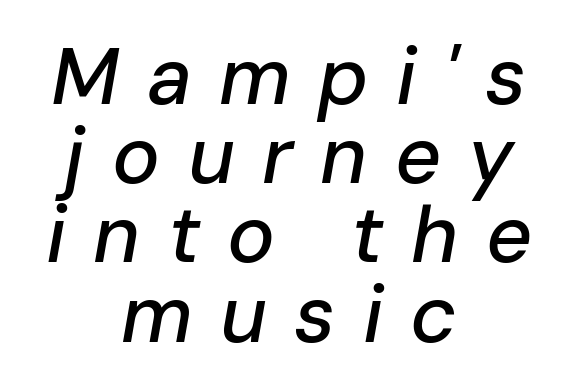
{"italic": "yes", "lean": "right", "slant_degrees": 10, "width": "normal", "stroke_contrast": "low", "x_height": "medium", "monospaced": "no", "underline": "no", "align": "center", "line_spacing": "tight", "line_spacing_ratio": 0.99, "letter_spacing": "wide", "letter_spacing_em": 0.34, "glyph_px": 80}
